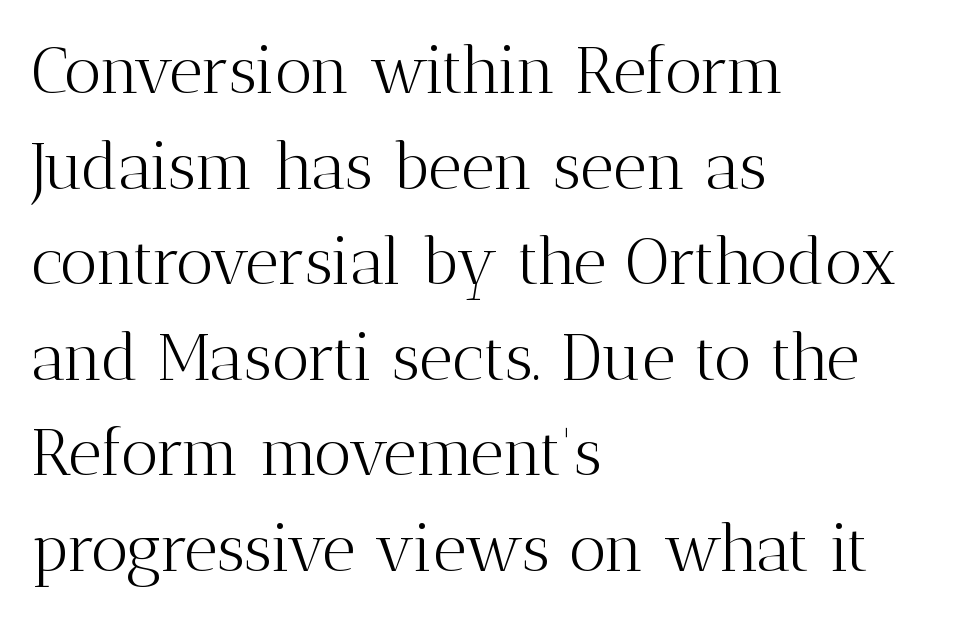
{"serif": "yes", "italic": "no", "bold": "no", "weight": "light", "width": "normal", "stroke_contrast": "medium", "x_height": "medium", "monospaced": "no", "underline": "no", "align": "left", "line_spacing": "normal", "line_spacing_ratio": 1.47, "letter_spacing": "normal", "letter_spacing_em": 0.0, "glyph_px": 65}
